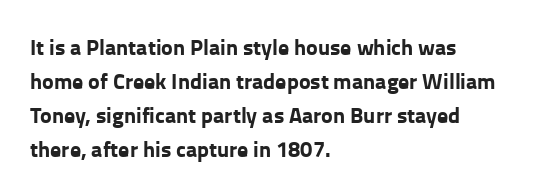
The lettering holds an erect, upright posture throughout. No word sits above an underline. Thick stems and heavy bowls — unmistakably bold. How are the letters spaced? Ordinarily, with no added tracking. Line beginnings align vertically; line endings do not.
